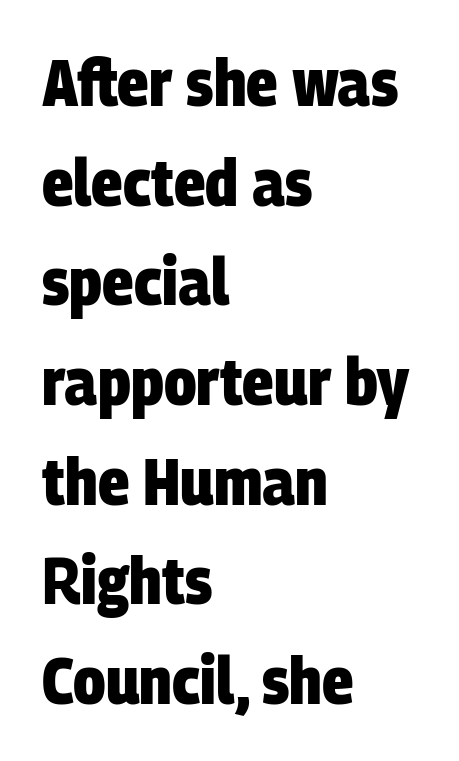
{"serif": "no", "bold": "yes", "weight": "heavy", "width": "condensed", "stroke_contrast": "low", "x_height": "large", "monospaced": "no", "underline": "no", "align": "left", "line_spacing": "normal", "line_spacing_ratio": 1.51, "letter_spacing": "normal", "letter_spacing_em": 0.0, "glyph_px": 66}
